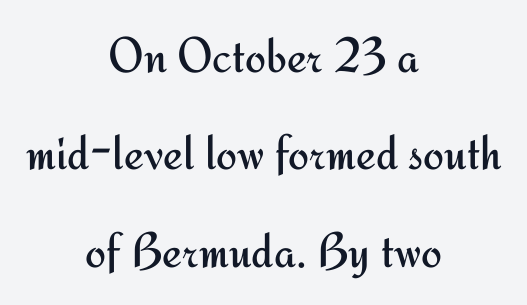
{"serif": "no", "italic": "no", "bold": "no", "weight": "regular", "width": "normal", "stroke_contrast": "medium", "x_height": "small", "monospaced": "no", "underline": "no", "align": "center", "line_spacing": "loose", "line_spacing_ratio": 1.95, "letter_spacing": "normal", "letter_spacing_em": 0.0, "glyph_px": 50}
